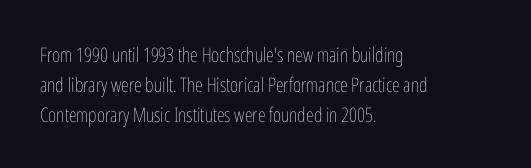
Q: Is the text bold? A: No.
Q: Is the text italic (slanted)? A: No, it is upright.
Q: Is the text underlined? A: No.
Q: How is the paragraph aligned? A: Left-aligned.
Q: Is the spacing between letters normal or unusually wide? A: Normal.
Q: Is the spacing between lines tight, normal or loose? A: Normal.
